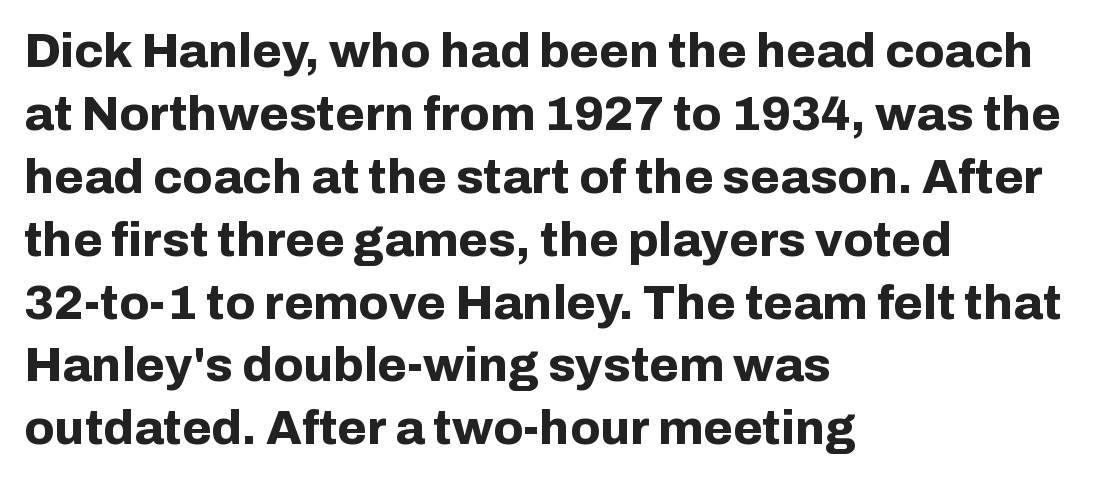
The image shows 48 px bold sans-serif type, upright; set left-aligned, normal line spacing (1.31x), normal letter spacing, not underlined; low stroke contrast and a medium x-height.
